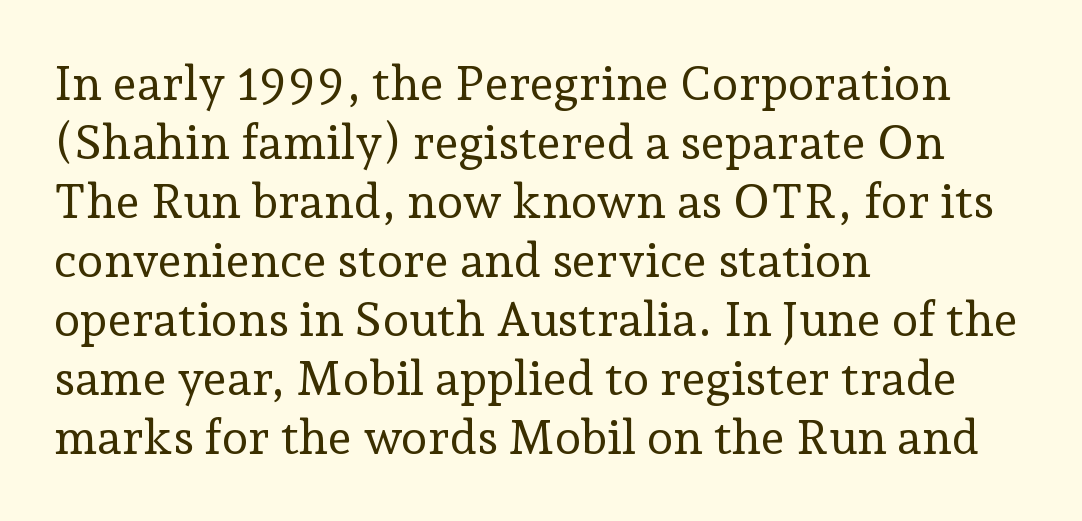
These lines are rendered in a variable-pitch font. The letters sit at their default tracking, neither squeezed nor spread. Does the copy run flush right? No — it runs flush left. The strokes are not fattened; the text isn't bold. Every stem runs plumb, perpendicular to the baseline.
